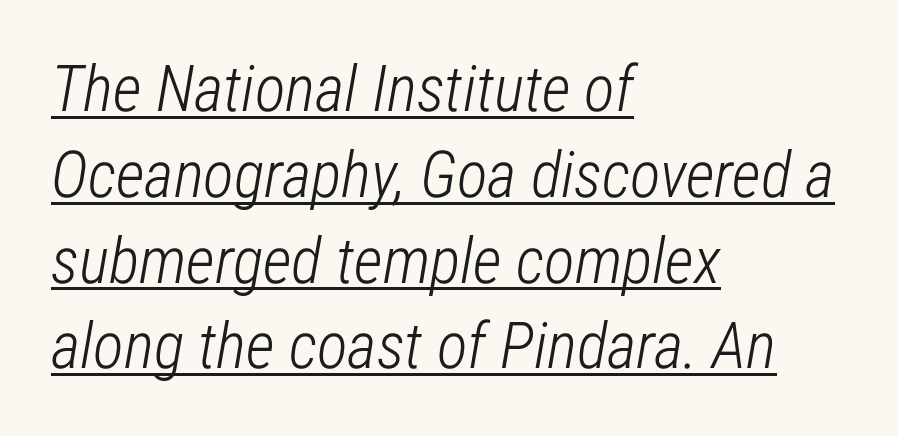
The rendering applies a slant to the glyphs. A typesetter would call this proportional, since set widths differ per character. The glyphs are accompanied by a horizontal stroke just below them. Stems and bowls with no extra thickness — not bold.
